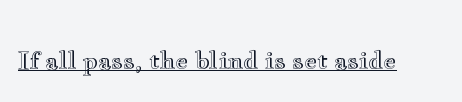
The image shows 24 px text type, upright; set normal letter spacing, underlined.
